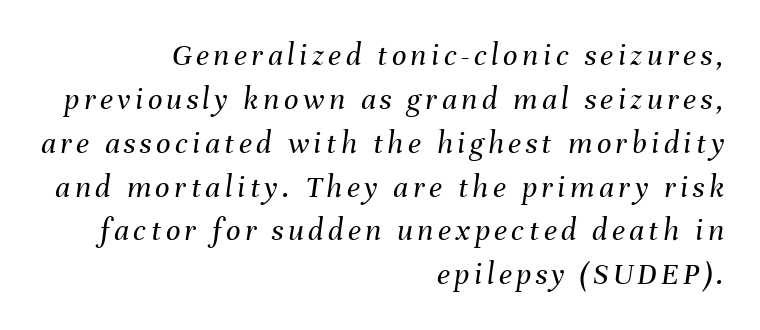
Q: Is the text bold? A: No.
Q: Is the text italic (slanted)? A: Yes, it leans right by about 8 degrees.
Q: Is the text underlined? A: No.
Q: How is the paragraph aligned? A: Right-aligned.
Q: Is the spacing between lines tight, normal or loose? A: Normal.
Q: Width (condensed, normal, or wide)? A: Normal.
Q: Stroke contrast? A: Medium.
Q: x-height? A: Medium.
Q: Monospaced? A: No.
